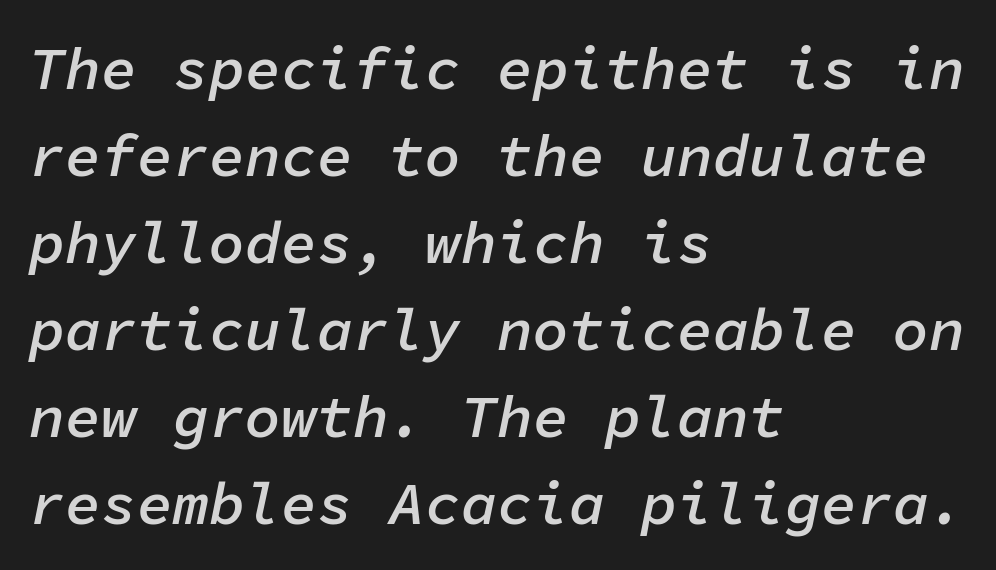
Q: Is the text bold? A: Semi-bold.
Q: Is the text italic (slanted)? A: Yes, it leans right by about 11 degrees.
Q: Is the text underlined? A: No.
Q: How is the paragraph aligned? A: Left-aligned.
Q: Is the spacing between letters normal or unusually wide? A: Normal.
Q: Is the spacing between lines tight, normal or loose? A: Normal.
Q: Width (condensed, normal, or wide)? A: Normal.
Q: Stroke contrast? A: Low.
Q: x-height? A: Medium.
Q: Monospaced? A: Yes.
